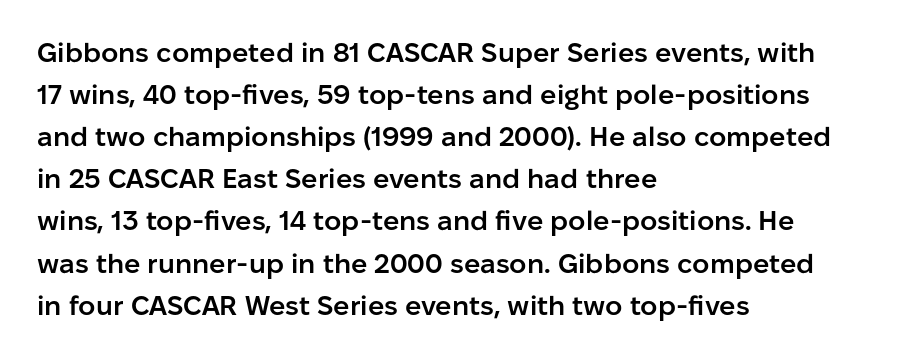
Q: Is the text bold? A: Semi-bold.
Q: Is the text italic (slanted)? A: No, it is upright.
Q: Is the text underlined? A: No.
Q: How is the paragraph aligned? A: Left-aligned.
Q: Is the spacing between letters normal or unusually wide? A: Normal.
Q: Is the spacing between lines tight, normal or loose? A: Normal.
